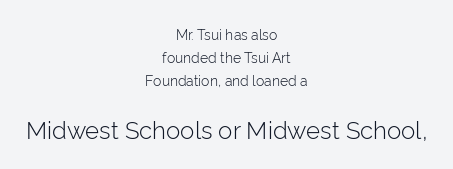
The image shows 24 px text type, upright; set centered, normal line spacing (1.64x), normal letter spacing, not underlined; the second (bottom) block is 1.71x larger.
